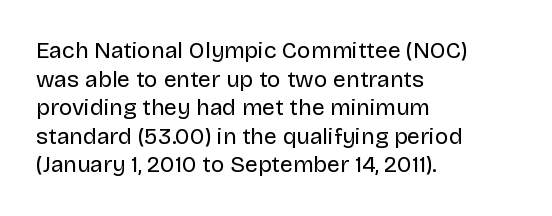
{"italic": "no", "bold": "no", "underline": "no", "align": "left", "line_spacing_ratio": 1.24, "letter_spacing": "normal", "letter_spacing_em": 0.0, "glyph_px": 23}
